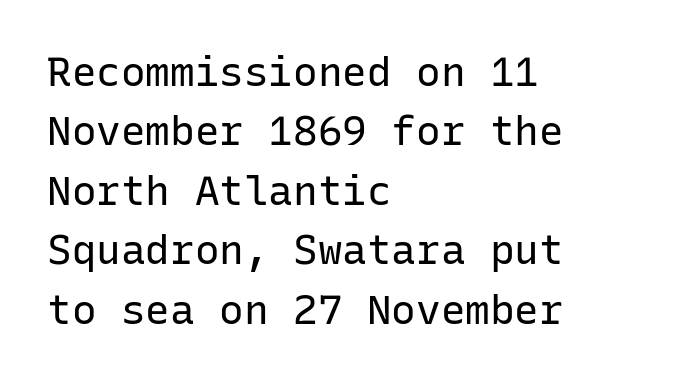
Type without underlining. Do the letters lean? They stand straight. Looks like terminal output: every glyph gets an equal slot. Each line starts at the same left margin while the right side varies. These lines sit exactly where default settings would place them.
